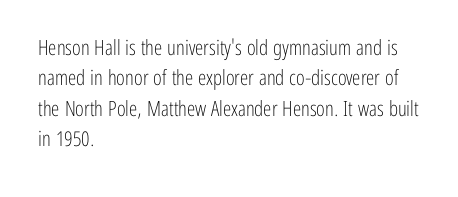
The image shows 21 px text type, upright; set left-aligned, normal line spacing (1.45x), normal letter spacing, not underlined.
